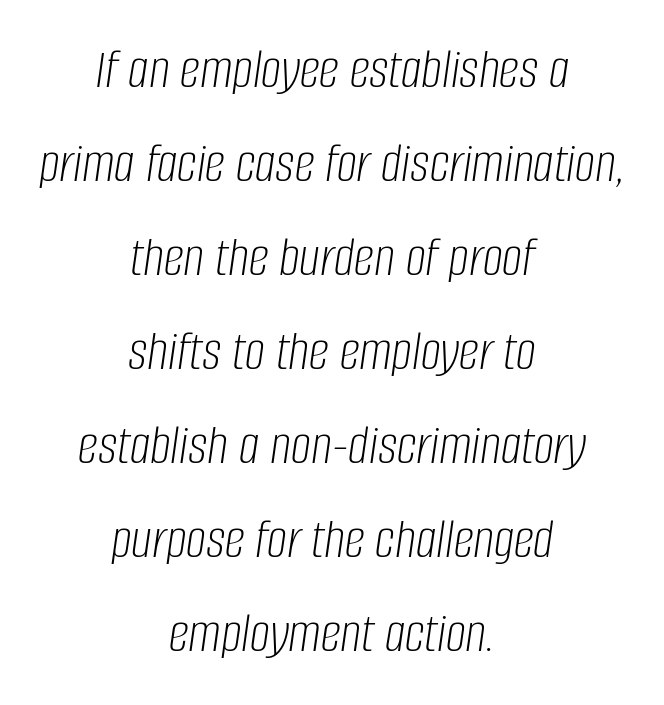
Q: Is the text bold? A: No.
Q: Is the text italic (slanted)? A: Yes, it leans right by about 8 degrees.
Q: Is the text underlined? A: No.
Q: How is the paragraph aligned? A: Centered.
Q: Is the spacing between letters normal or unusually wide? A: Normal.
Q: Is the spacing between lines tight, normal or loose? A: Normal.
Q: Width (condensed, normal, or wide)? A: Condensed.
Q: Stroke contrast? A: Low.
Q: x-height? A: Large.
Q: Monospaced? A: No.
